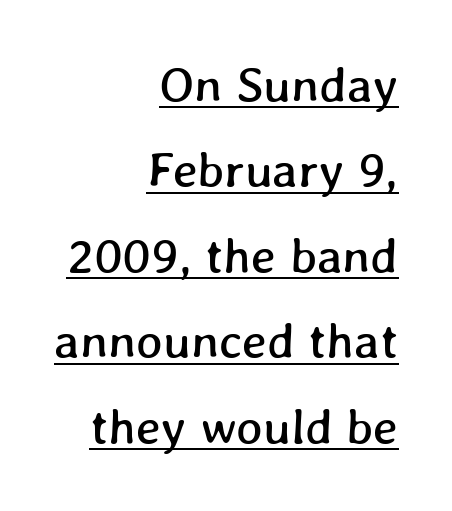
The image shows 50 px text type; set right-aligned, line spacing 1.71x, normal letter spacing, underlined; low stroke contrast and a medium x-height.
